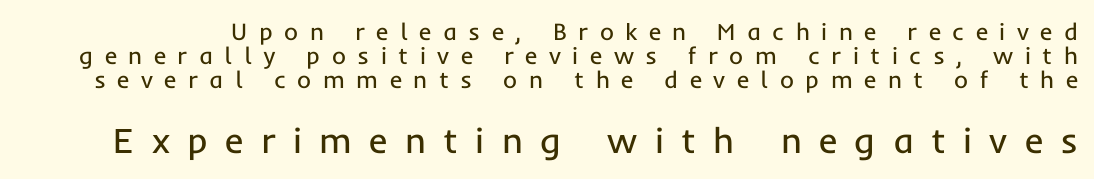
{"serif": "no", "italic": "no", "bold": "no", "weight": "regular", "width": "normal", "stroke_contrast": "low", "x_height": "medium", "monospaced": "no", "underline": "no", "line_spacing": "tight", "line_spacing_ratio": 1.0, "letter_spacing": "wide", "letter_spacing_em": 0.48, "larger_block": "second", "size_ratio": 1.5, "glyph_px": 36}
